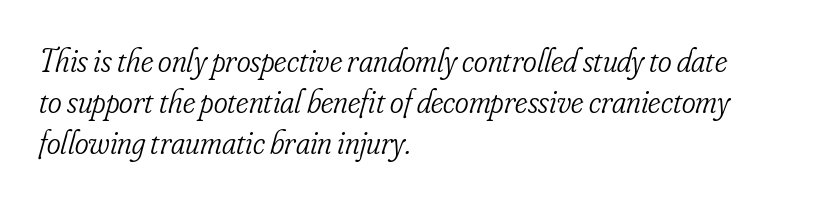
The image shows 33 px light, condensed serif type, italic (leaning right); set left-aligned, line spacing 1.24x, normal letter spacing, not underlined; low stroke contrast and a small x-height.
